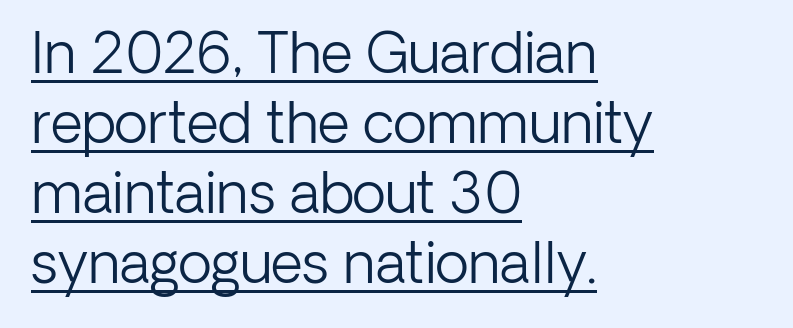
Leading matches the norm, producing a regular column. Weight: in the light-to-regular range. Caption: multi-line text, flush left, ragged right. You can tell it's not italic because the verticals are truly vertical. The letters advance in unequal steps, a hallmark of proportional type.
